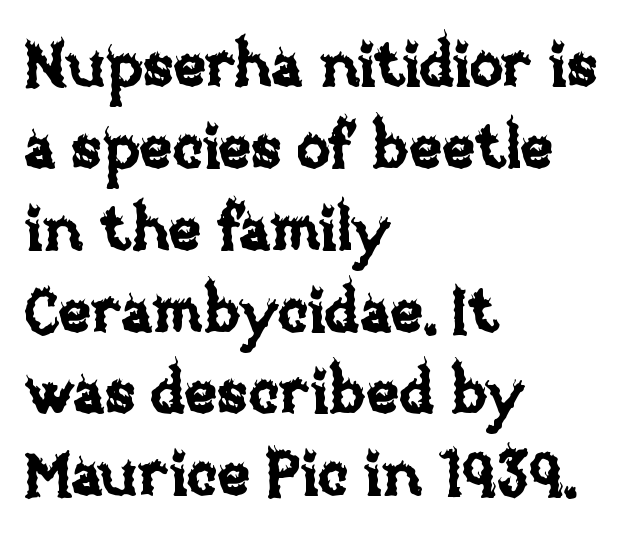
The image shows 62 px text type, upright; set left-aligned, normal line spacing (1.32x), normal letter spacing, not underlined; low stroke contrast and a large x-height.
